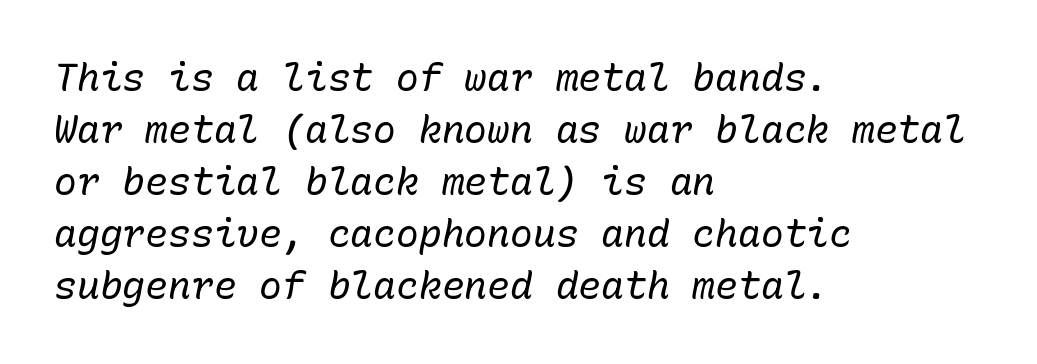
The passage shown has conventional tracking throughout. The weight would be labelled regular, book, light, or lighter still. The face used here is monospaced, like something from a code editor. The passage shown leans; its letterforms are oblique. Regular leading.
